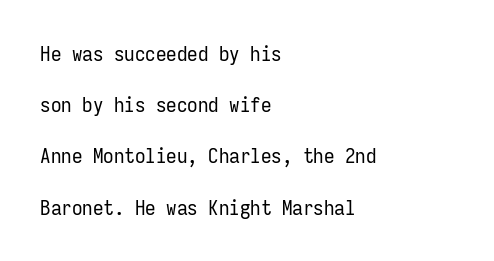
{"italic": "no", "bold": "no", "underline": "no", "align": "left", "line_spacing": "loose", "line_spacing_ratio": 2.44, "letter_spacing": "normal", "letter_spacing_em": 0.0, "glyph_px": 21}
